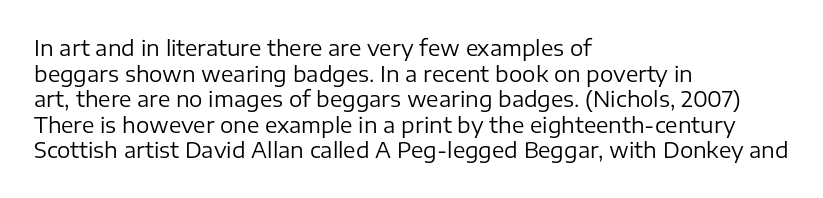
The image shows 21 px text type, upright; set left-aligned, line spacing 1.22x, normal letter spacing, not underlined.
